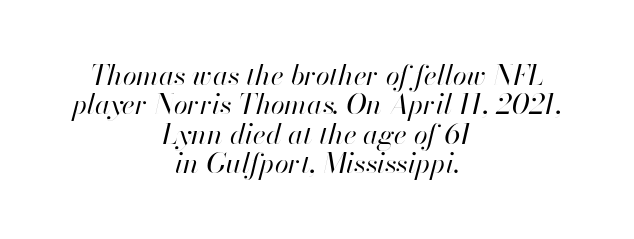
{"italic": "yes", "lean": "right", "slant_degrees": 13, "bold": "no", "weight": "regular", "width": "normal", "stroke_contrast": "high", "x_height": "small", "monospaced": "no", "underline": "no", "align": "center", "line_spacing": "tight", "line_spacing_ratio": 1.05, "letter_spacing": "normal", "letter_spacing_em": 0.0, "glyph_px": 28}
